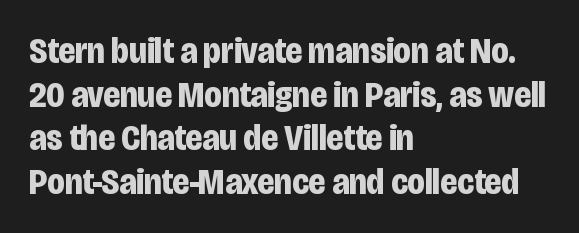
{"serif": "no", "italic": "no", "bold": "yes", "weight": "bold", "width": "condensed", "stroke_contrast": "low", "x_height": "large", "monospaced": "no", "underline": "no", "align": "left", "line_spacing_ratio": 1.21, "letter_spacing": "normal", "letter_spacing_em": 0.0, "glyph_px": 36}
